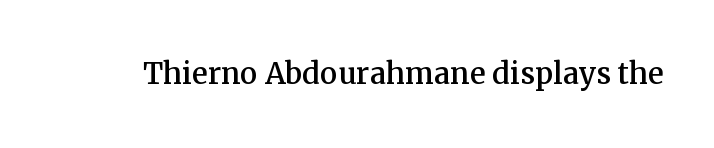
A typesetter would call this proportional, since set widths differ per character. Ordinary non-slanted type is in use. Lines of text with bare space underneath. Regarding serifs, this sample has them.
